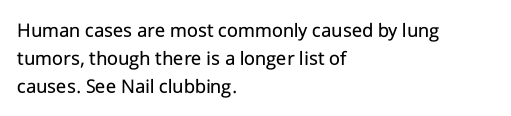
Q: Is the text bold? A: No.
Q: Is the text italic (slanted)? A: No, it is upright.
Q: Is the text underlined? A: No.
Q: How is the paragraph aligned? A: Left-aligned.
Q: Is the spacing between letters normal or unusually wide? A: Normal.
Q: Is the spacing between lines tight, normal or loose? A: Normal.
